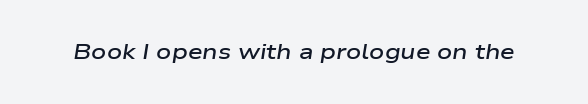
{"italic": "yes", "lean": "right", "slant_degrees": 9, "bold": "semi", "underline": "no", "letter_spacing": "normal", "letter_spacing_em": 0.0, "glyph_px": 21}
